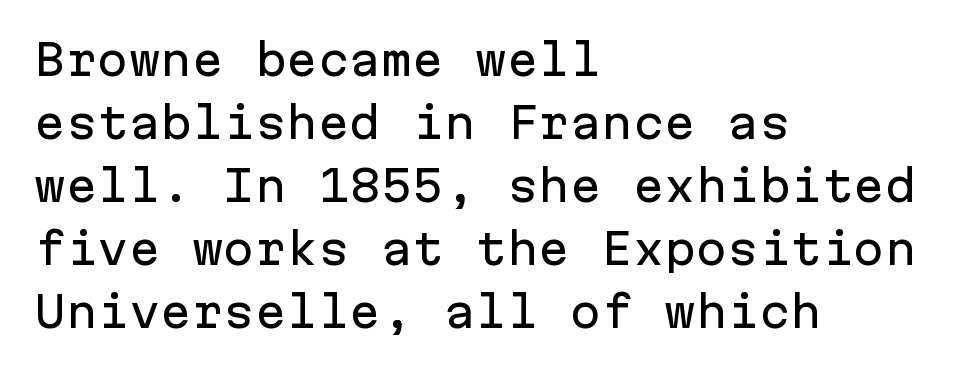
Q: Is the text italic (slanted)? A: No, it is upright.
Q: Is the typeface a serif or a sans-serif typeface? A: Sans-serif.
Q: Is the text underlined? A: No.
Q: How is the paragraph aligned? A: Left-aligned.
Q: Is the spacing between letters normal or unusually wide? A: Normal.
Q: Is the spacing between lines tight, normal or loose? A: Normal.
Q: Width (condensed, normal, or wide)? A: Normal.
Q: Stroke contrast? A: Low.
Q: x-height? A: Medium.
Q: Monospaced? A: Yes.
